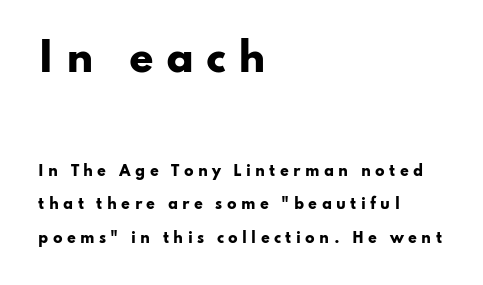
Q: Is the text bold? A: Yes.
Q: Is the text italic (slanted)? A: No, it is upright.
Q: Is the typeface a serif or a sans-serif typeface? A: Sans-serif.
Q: Is the text underlined? A: No.
Q: How is the paragraph aligned? A: Left-aligned.
Q: Is the spacing between letters normal or unusually wide? A: Unusually wide.
Q: Is the spacing between lines tight, normal or loose? A: Loose.
Q: Which block of text is set in a larger size, the first (top) or the second (bottom)? A: The first (top) one.
Q: Width (condensed, normal, or wide)? A: Wide.
Q: Stroke contrast? A: Low.
Q: x-height? A: Small.
Q: Monospaced? A: No.
